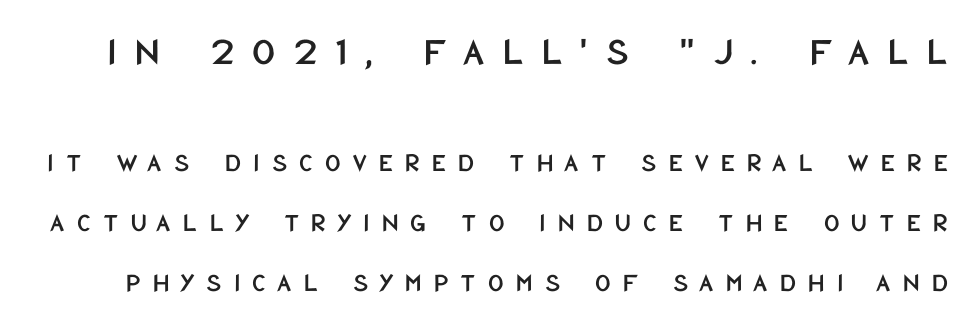
{"serif": "no", "italic": "no", "width": "condensed", "stroke_contrast": "low", "x_height": "large", "monospaced": "no", "underline": "no", "line_spacing": "loose", "line_spacing_ratio": 2.21, "letter_spacing": "wide", "letter_spacing_em": 0.45, "larger_block": "first", "size_ratio": 1.48, "glyph_px": 40}
